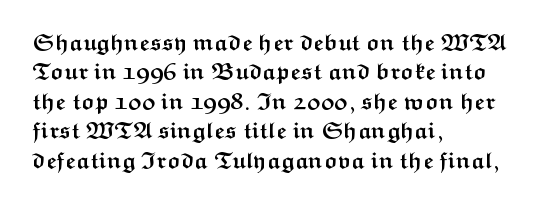
Q: Is the text bold? A: Yes.
Q: Is the text italic (slanted)? A: No, it is upright.
Q: Is the text underlined? A: No.
Q: How is the paragraph aligned? A: Left-aligned.
Q: Is the spacing between letters normal or unusually wide? A: Normal.
Q: Is the spacing between lines tight, normal or loose? A: Normal.
